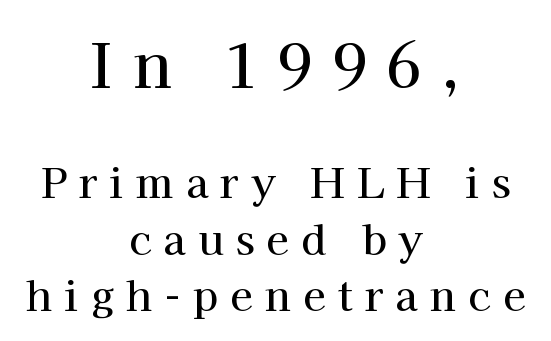
The image shows 61 px serif type, upright; set centered, normal line spacing (1.38x), unusually wide letter spacing (+0.3 em), not underlined; the first (top) block is 1.49x larger; high stroke contrast and a medium x-height.
